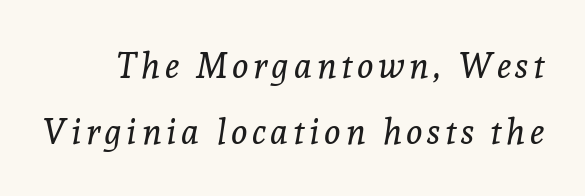
The image shows 35 px regular-weight serif type, italic (leaning right); set loose line spacing (1.9x), not underlined; a medium x-height.
